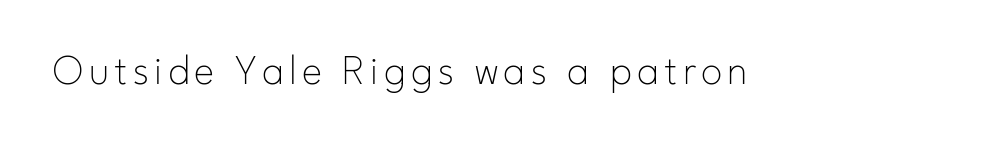
{"serif": "no", "italic": "no", "bold": "no", "weight": "thin", "width": "normal", "stroke_contrast": "low", "x_height": "small", "monospaced": "no", "underline": "no", "glyph_px": 43}
